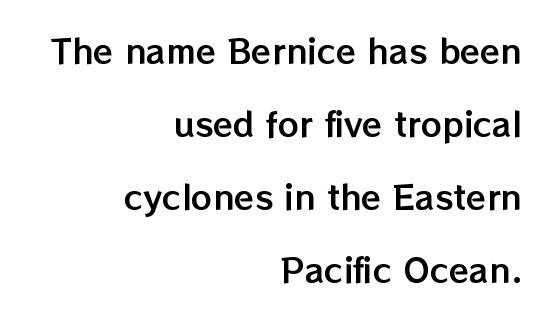
This is roman type, the default non-slanted kind. Regarding leading, the lines here are spaced well apart. Only glyphs here, with clear space below each row. Caption: multi-line text, flush right, ragged left.
